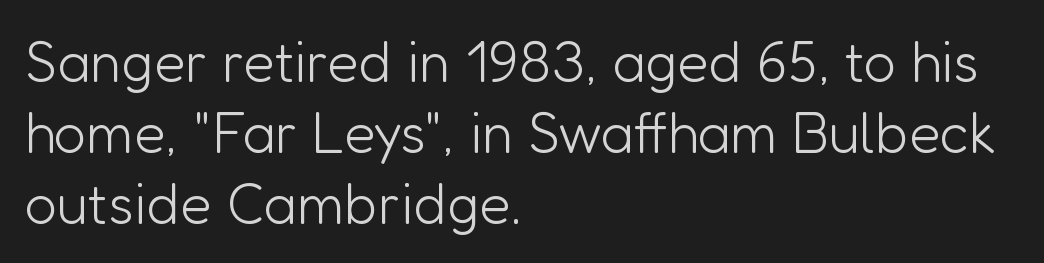
{"serif": "no", "italic": "no", "bold": "no", "weight": "light", "width": "normal", "stroke_contrast": "low", "x_height": "medium", "monospaced": "no", "underline": "no", "align": "left", "line_spacing": "normal", "line_spacing_ratio": 1.25, "letter_spacing": "normal", "letter_spacing_em": 0.0, "glyph_px": 57}
